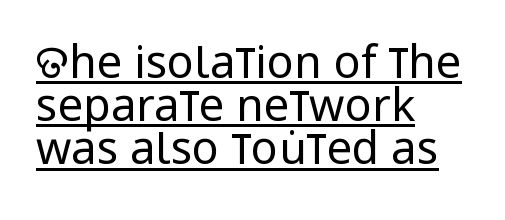
Q: Is the text bold? A: No.
Q: Is the text italic (slanted)? A: No, it is upright.
Q: Is the typeface a serif or a sans-serif typeface? A: Sans-serif.
Q: Is the text underlined? A: Yes.
Q: How is the paragraph aligned? A: Left-aligned.
Q: Is the spacing between letters normal or unusually wide? A: Normal.
Q: Is the spacing between lines tight, normal or loose? A: Tight.
Q: Width (condensed, normal, or wide)? A: Condensed.
Q: Stroke contrast? A: Low.
Q: x-height? A: Large.
Q: Monospaced? A: No.
